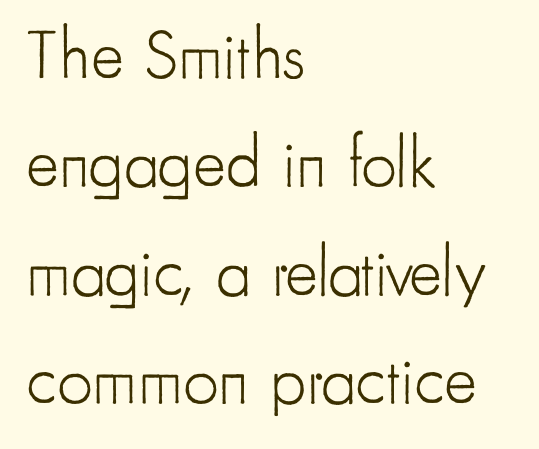
{"serif": "no", "italic": "no", "bold": "no", "weight": "light", "width": "condensed", "stroke_contrast": "low", "x_height": "small", "monospaced": "no", "underline": "no", "align": "left", "line_spacing": "normal", "line_spacing_ratio": 1.55, "letter_spacing": "normal", "letter_spacing_em": 0.0, "glyph_px": 70}
